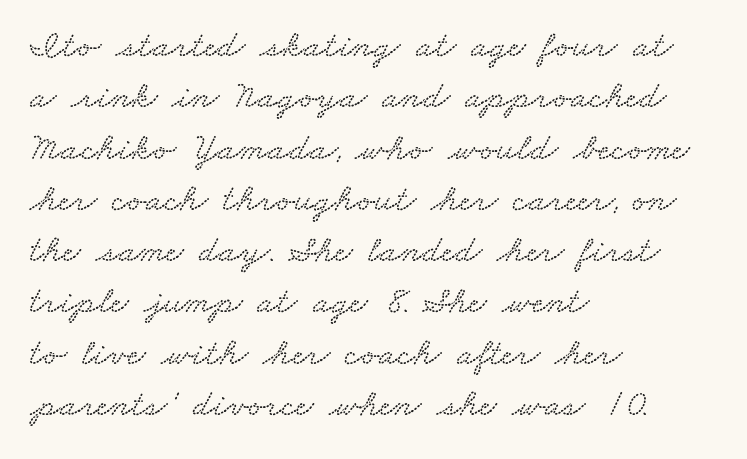
{"width": "wide", "stroke_contrast": "low", "x_height": "small", "monospaced": "no", "underline": "no", "align": "left", "line_spacing": "normal", "line_spacing_ratio": 1.35, "letter_spacing": "normal", "letter_spacing_em": 0.0, "glyph_px": 38}
